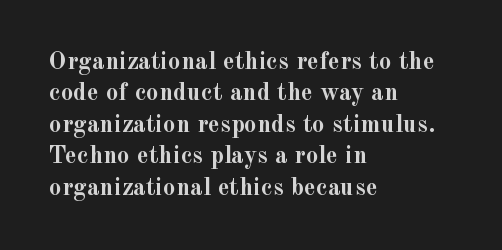
Horizontal alignment here is leftward, the default for most running prose. These lines were composed using upright roman letters. Quick note: underline off. Words appear dense and cohesive because spacing is normal. Honestly, the row spacing looks completely unremarkable. Heft: maximum for text — a bold.
